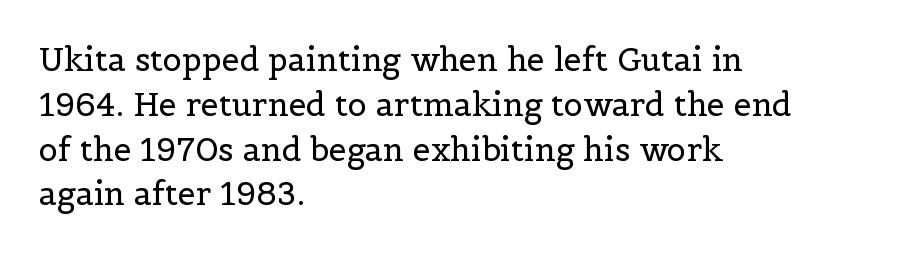
{"serif": "yes", "italic": "no", "bold": "no", "weight": "regular", "width": "normal", "x_height": "medium", "monospaced": "no", "underline": "no", "align": "left", "line_spacing": "normal", "line_spacing_ratio": 1.4, "letter_spacing": "normal", "letter_spacing_em": 0.0, "glyph_px": 32}
